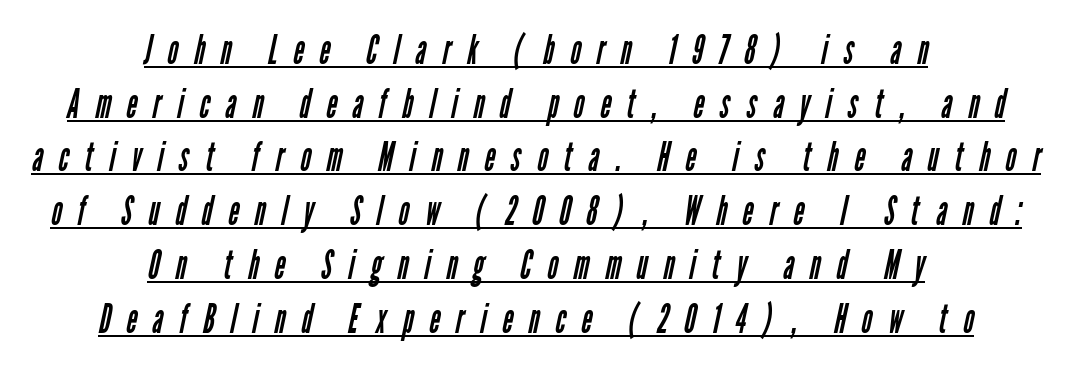
The image shows 41 px regular-weight, condensed sans-serif type; set centered, normal line spacing (1.31x), unusually wide letter spacing (+0.39 em), underlined; low stroke contrast and a medium x-height.
